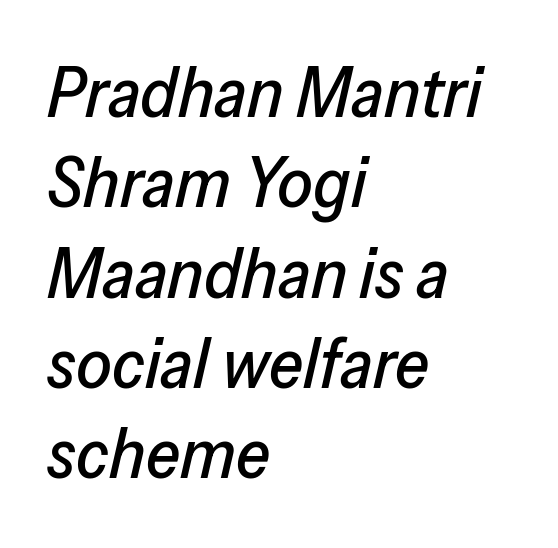
The image shows 70 px text type, italic (leaning right); set left-aligned, normal line spacing (1.29x), normal letter spacing, not underlined; low stroke contrast and a medium x-height.
